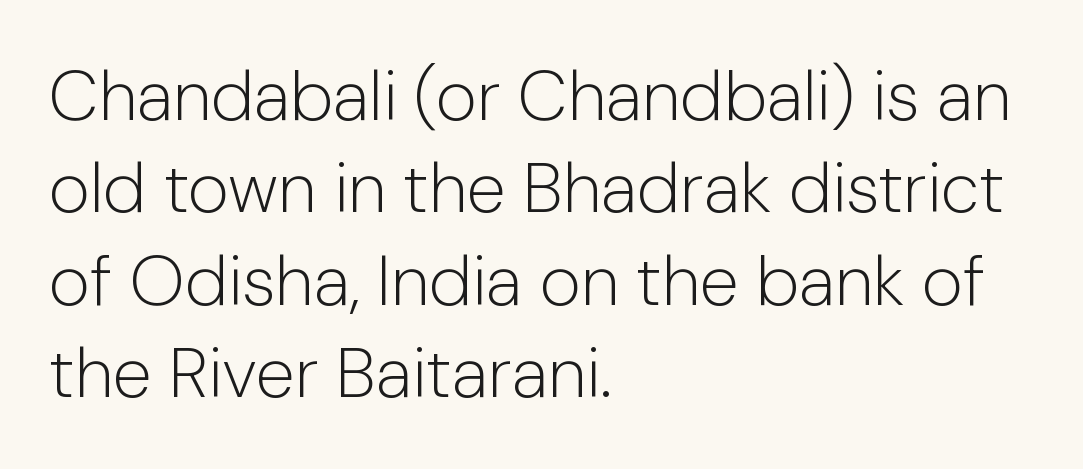
The image shows 71 px light sans-serif type, upright; set left-aligned, normal line spacing (1.3x), normal letter spacing, not underlined; low stroke contrast and a medium x-height.
